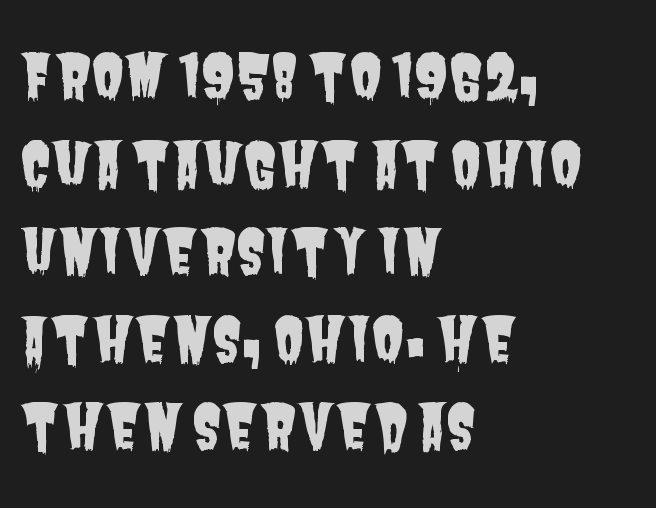
Q: Is the typeface a serif or a sans-serif typeface? A: Sans-serif.
Q: Is the text underlined? A: No.
Q: How is the paragraph aligned? A: Left-aligned.
Q: Is the spacing between letters normal or unusually wide? A: Normal.
Q: Is the spacing between lines tight, normal or loose? A: Normal.
Q: Width (condensed, normal, or wide)? A: Condensed.
Q: Stroke contrast? A: Low.
Q: x-height? A: Large.
Q: Monospaced? A: No.
